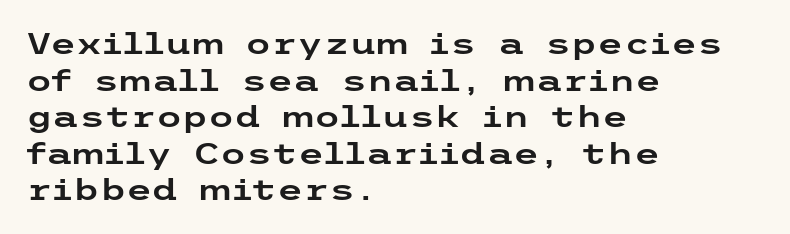
The image shows 30 px wide sans-serif type, upright; set left-aligned, line spacing 1.22x, normal letter spacing, not underlined; low stroke contrast and a medium x-height.
